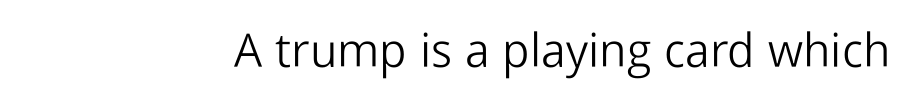
The image shows 47 px light sans-serif type, upright; set normal letter spacing, not underlined; low stroke contrast and a medium x-height.
